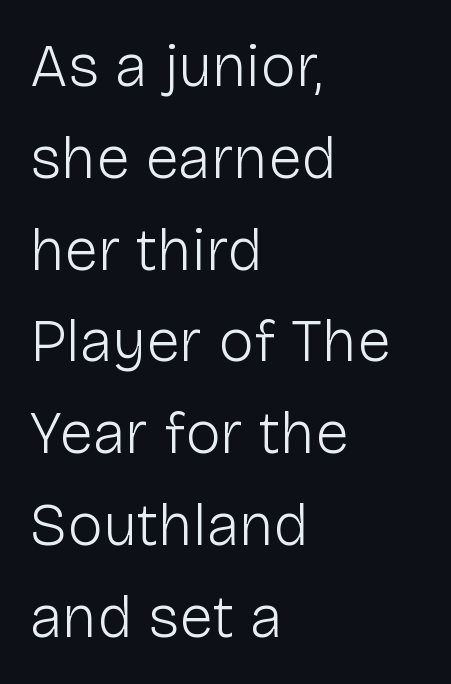
{"serif": "no", "italic": "no", "bold": "no", "weight": "light", "width": "normal", "stroke_contrast": "low", "x_height": "medium", "monospaced": "no", "underline": "no", "align": "left", "line_spacing": "normal", "line_spacing_ratio": 1.53, "letter_spacing": "normal", "letter_spacing_em": 0.0, "glyph_px": 60}
